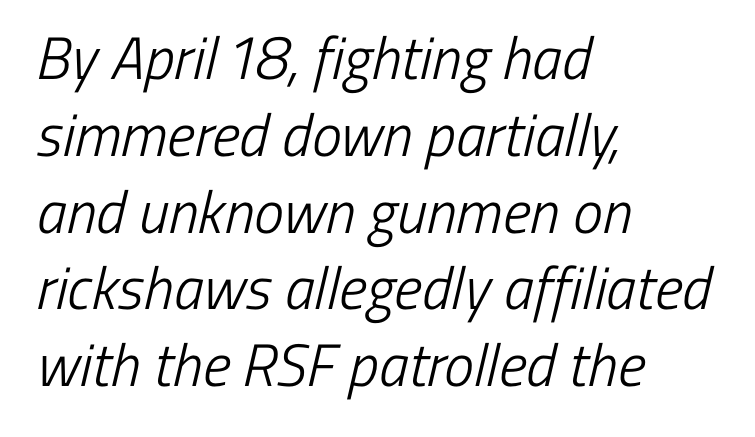
The image shows 60 px light, condensed sans-serif type; set left-aligned, normal line spacing (1.28x), normal letter spacing, not underlined; low stroke contrast and a medium x-height.
